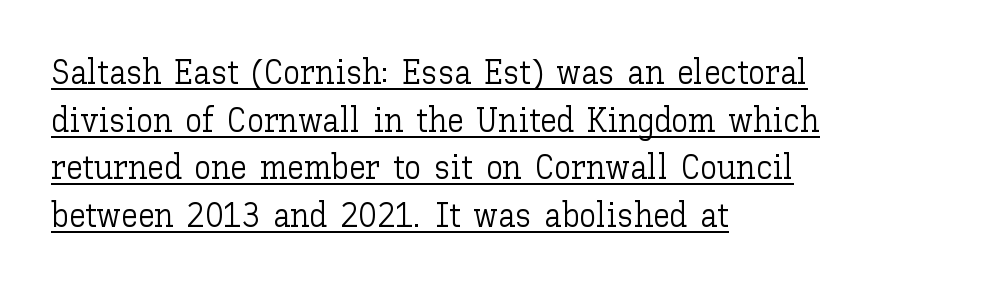
Notice how the stems are strictly vertical — no italics here. Glyph-to-glyph distance matches everyday printed text. This sample has the flowing, uneven cadence of proportional lettering. If you drew a ruler down the left edge, every line would touch it.
